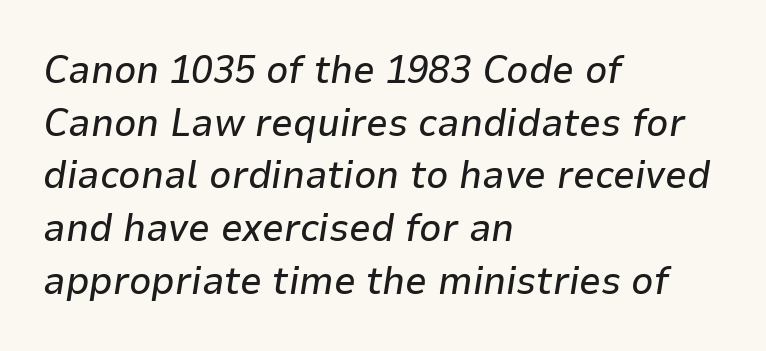
The image shows 39 px text type, italic (leaning right); set left-aligned, normal line spacing (1.35x), normal letter spacing, not underlined; low stroke contrast and a medium x-height.
